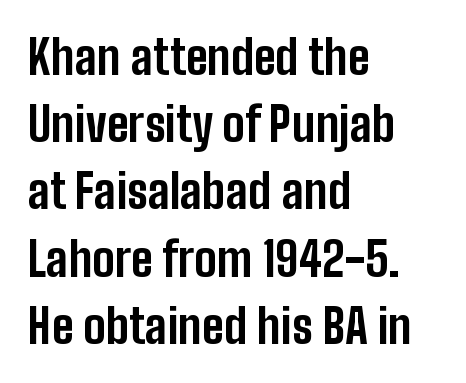
{"serif": "no", "italic": "no", "bold": "yes", "weight": "bold", "width": "condensed", "stroke_contrast": "low", "x_height": "medium", "monospaced": "no", "underline": "no", "align": "left", "line_spacing": "normal", "line_spacing_ratio": 1.43, "letter_spacing": "normal", "letter_spacing_em": 0.0, "glyph_px": 47}
